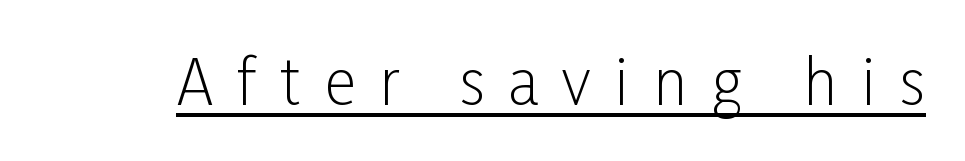
Q: Is the text bold? A: No.
Q: Is the text italic (slanted)? A: No, it is upright.
Q: Is the typeface a serif or a sans-serif typeface? A: Sans-serif.
Q: Is the text underlined? A: Yes.
Q: Is the spacing between letters normal or unusually wide? A: Unusually wide.
Q: Width (condensed, normal, or wide)? A: Condensed.
Q: Stroke contrast? A: Low.
Q: x-height? A: Medium.
Q: Monospaced? A: No.
